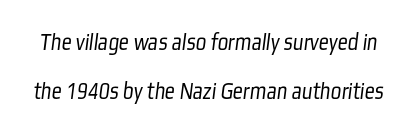
The space directly below the letters is spotless. Look at the tracking — it's just the regular setting, nothing added. The lines are spread far apart with generous leading. No letter is thick-stroked: the sample isn't bold.
